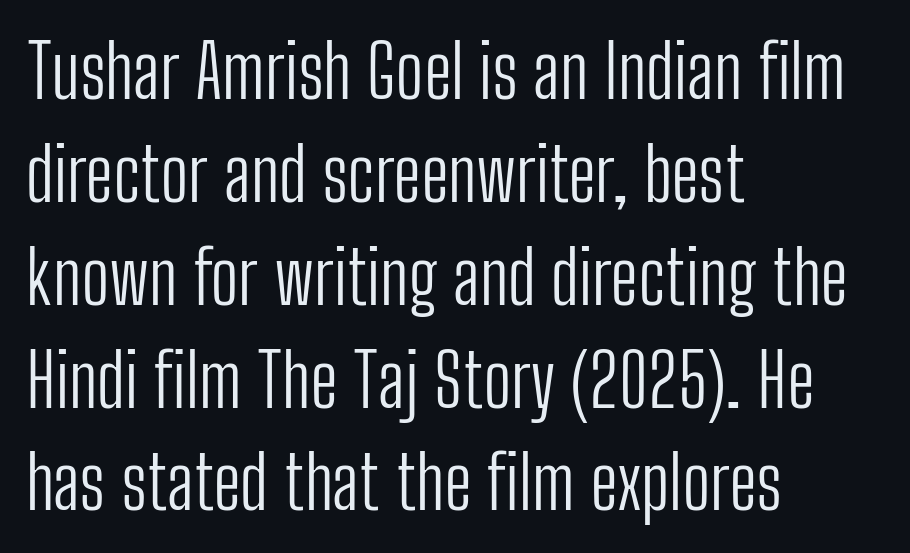
Q: Is the text bold? A: No.
Q: Is the text italic (slanted)? A: No, it is upright.
Q: Is the typeface a serif or a sans-serif typeface? A: Sans-serif.
Q: Is the text underlined? A: No.
Q: How is the paragraph aligned? A: Left-aligned.
Q: Is the spacing between letters normal or unusually wide? A: Normal.
Q: Is the spacing between lines tight, normal or loose? A: Normal.
Q: Width (condensed, normal, or wide)? A: Condensed.
Q: Stroke contrast? A: Low.
Q: x-height? A: Medium.
Q: Monospaced? A: No.
